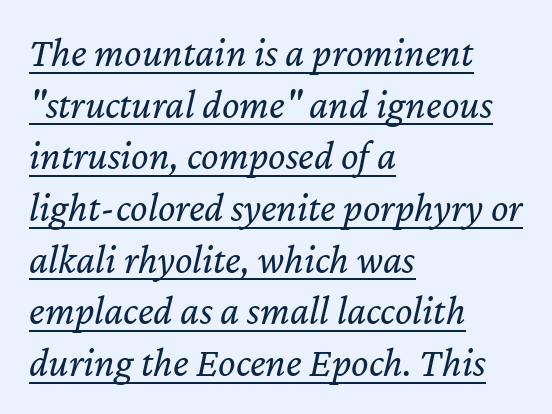
Q: Is the text bold? A: No.
Q: Is the text italic (slanted)? A: Yes, it leans right by about 12 degrees.
Q: Is the text underlined? A: Yes.
Q: How is the paragraph aligned? A: Left-aligned.
Q: Is the spacing between letters normal or unusually wide? A: Normal.
Q: Is the spacing between lines tight, normal or loose? A: Normal.
Q: Width (condensed, normal, or wide)? A: Normal.
Q: Stroke contrast? A: Low.
Q: x-height? A: Medium.
Q: Monospaced? A: No.
